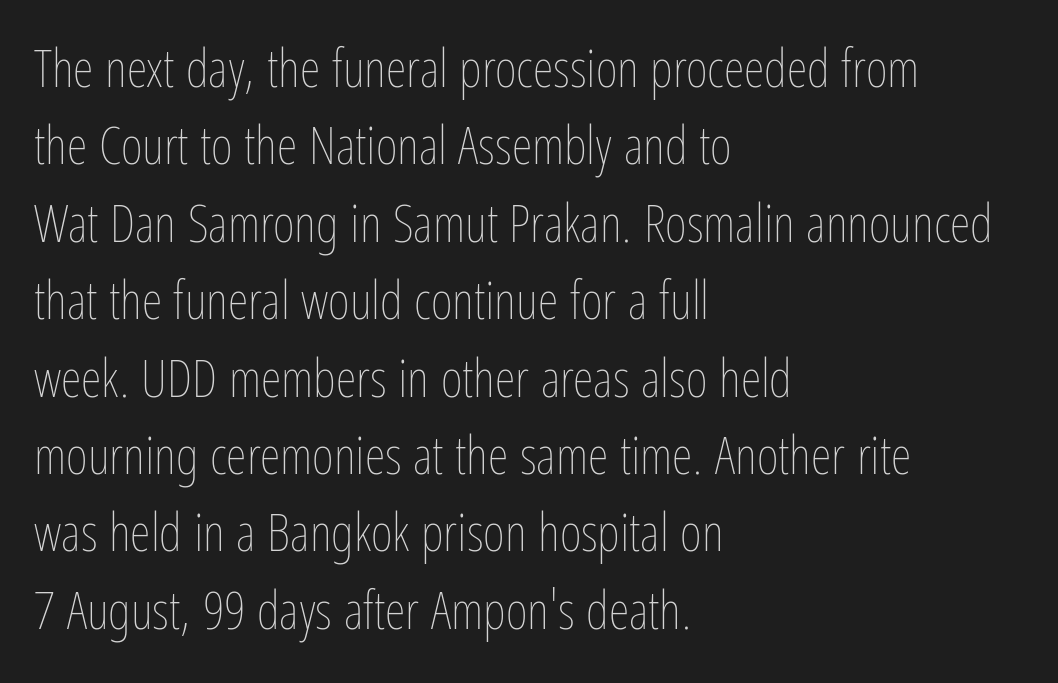
{"italic": "no", "bold": "no", "weight": "thin", "width": "condensed", "stroke_contrast": "low", "x_height": "medium", "monospaced": "no", "underline": "no", "align": "left", "line_spacing": "normal", "line_spacing_ratio": 1.46, "letter_spacing": "normal", "letter_spacing_em": 0.0, "glyph_px": 53}
